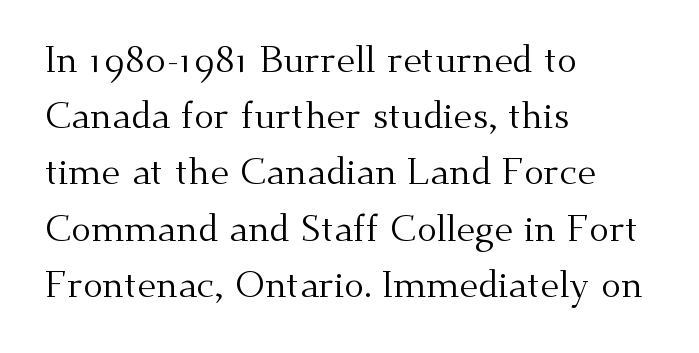
The image shows 37 px regular-weight serif type, upright; set left-aligned, normal line spacing (1.52x), normal letter spacing, not underlined; medium stroke contrast and a small x-height.
